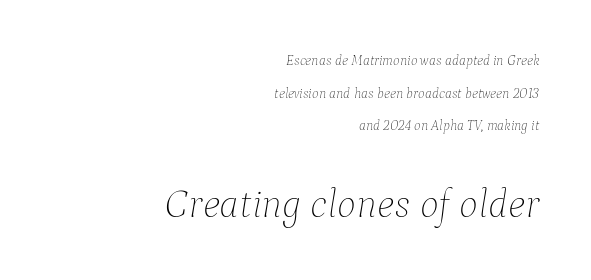
{"italic": "yes", "lean": "right", "slant_degrees": 9, "bold": "no", "weight": "thin", "width": "normal", "stroke_contrast": "low", "x_height": "medium", "monospaced": "no", "underline": "no", "align": "right", "line_spacing": "loose", "line_spacing_ratio": 2.33, "letter_spacing": "normal", "letter_spacing_em": 0.0, "larger_block": "second", "size_ratio": 2.86, "glyph_px": 40}
